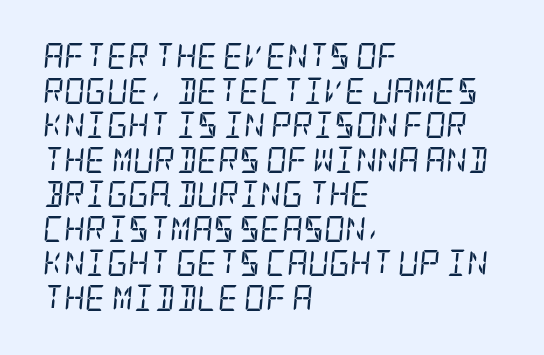
The image shows 26 px text type, italic (leaning right); set left-aligned, normal line spacing (1.33x), normal letter spacing, not underlined.
